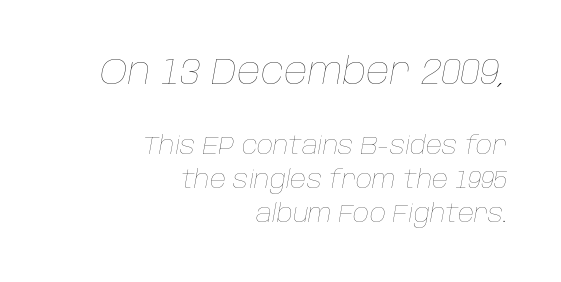
Do the characters align in a grid? No, the font is proportional. The face used here appears at its bigger size in the upper chunk. The letters are slanted; this is an italic face. Summary of vertical rhythm: regular, with standard interline spacing.
